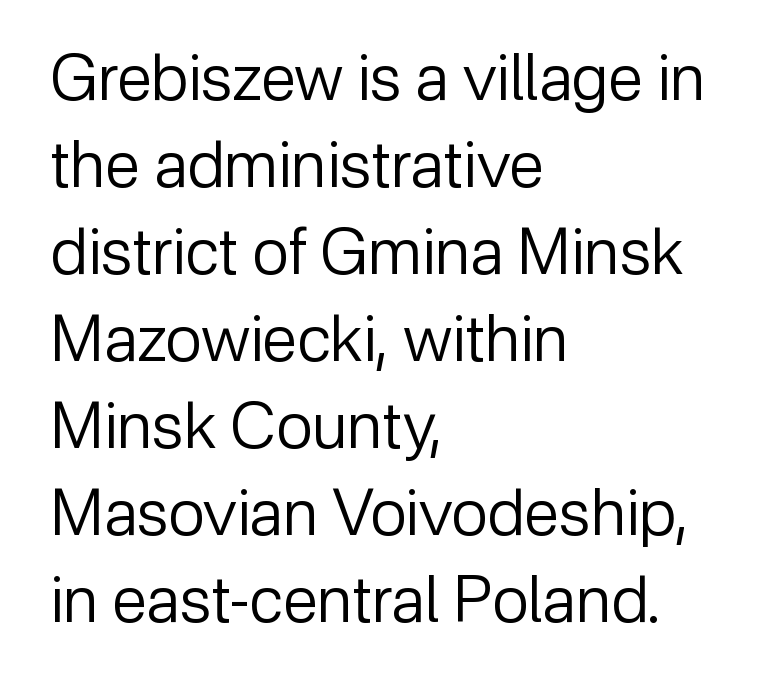
{"serif": "no", "italic": "no", "bold": "no", "weight": "regular", "width": "normal", "stroke_contrast": "low", "x_height": "medium", "monospaced": "no", "underline": "no", "align": "left", "line_spacing": "normal", "line_spacing_ratio": 1.36, "letter_spacing": "normal", "letter_spacing_em": 0.0, "glyph_px": 64}
